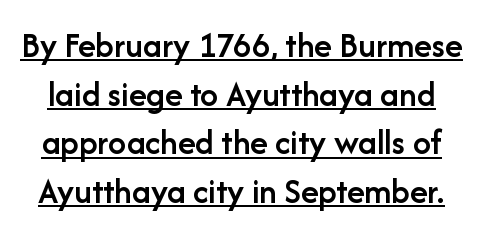
{"serif": "no", "italic": "no", "bold": "semi", "weight": "semibold", "width": "normal", "stroke_contrast": "low", "x_height": "medium", "monospaced": "no", "underline": "yes", "line_spacing": "normal", "line_spacing_ratio": 1.35, "letter_spacing": "normal", "letter_spacing_em": 0.0, "glyph_px": 36}
